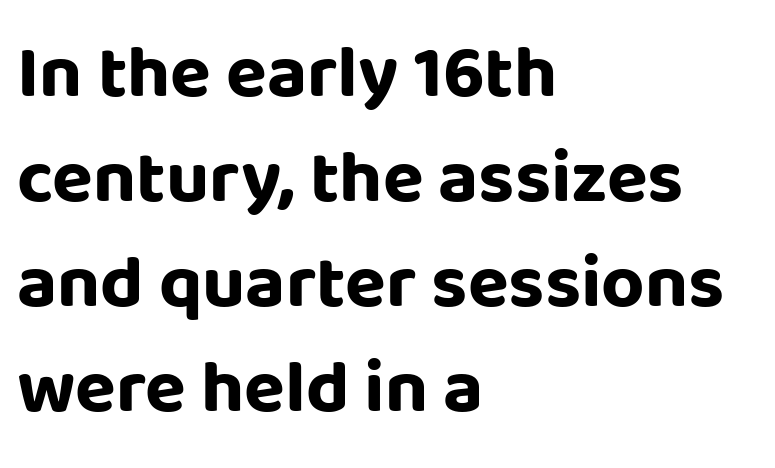
Q: Is the text bold? A: Yes.
Q: Is the text italic (slanted)? A: No, it is upright.
Q: Is the typeface a serif or a sans-serif typeface? A: Sans-serif.
Q: Is the text underlined? A: No.
Q: How is the paragraph aligned? A: Left-aligned.
Q: Is the spacing between letters normal or unusually wide? A: Normal.
Q: Is the spacing between lines tight, normal or loose? A: Normal.
Q: Width (condensed, normal, or wide)? A: Normal.
Q: Stroke contrast? A: Low.
Q: x-height? A: Large.
Q: Monospaced? A: No.
